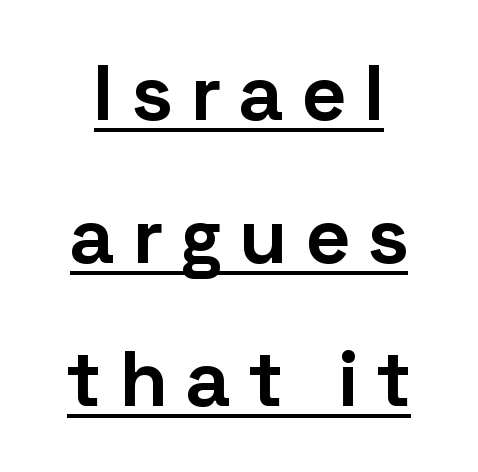
No feet cap the strokes, marking this as sans-serif type. The letters are bold, with thick, heavy strokes. Loose tracking; the words dissolve into strings of separated letters. Compared with undecorated copy, this sample adds a rule below the words. Does the lettering tilt? It doesn't — this is upright.
